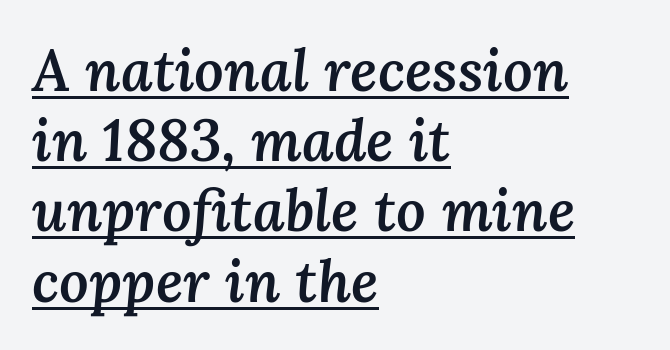
{"italic": "yes", "lean": "right", "slant_degrees": 3, "bold": "semi", "weight": "semibold", "width": "normal", "stroke_contrast": "medium", "x_height": "medium", "monospaced": "no", "underline": "yes", "align": "left", "line_spacing_ratio": 1.21, "letter_spacing": "normal", "letter_spacing_em": 0.0, "glyph_px": 58}
